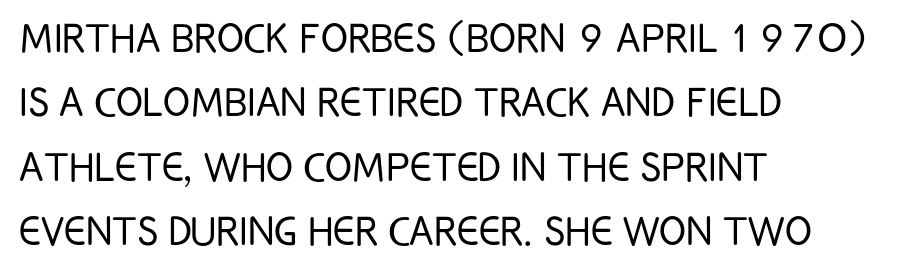
Short and long lines alike share a common starting point at left. These lines are rendered in a variable-pitch font. Does extra space separate the letters? No, they use regular spacing. This sample keeps an unexceptional amount of space between lines. Vertical stems look standard width or narrower in stroke. Unmarked baselines from the first word to the last.
